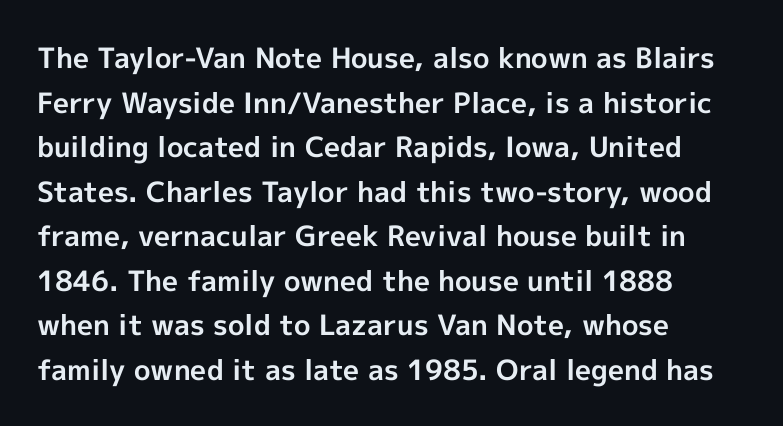
{"serif": "no", "italic": "no", "bold": "yes", "weight": "bold", "width": "normal", "x_height": "medium", "monospaced": "no", "underline": "no", "align": "left", "line_spacing": "normal", "line_spacing_ratio": 1.59, "letter_spacing": "normal", "letter_spacing_em": 0.0, "glyph_px": 28}
